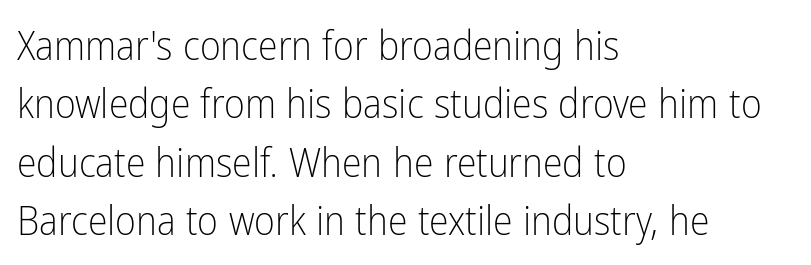
Q: Is the text bold? A: No.
Q: Is the text italic (slanted)? A: No, it is upright.
Q: Is the typeface a serif or a sans-serif typeface? A: Sans-serif.
Q: Is the text underlined? A: No.
Q: How is the paragraph aligned? A: Left-aligned.
Q: Is the spacing between letters normal or unusually wide? A: Normal.
Q: Is the spacing between lines tight, normal or loose? A: Normal.
Q: Width (condensed, normal, or wide)? A: Condensed.
Q: Stroke contrast? A: Low.
Q: x-height? A: Medium.
Q: Monospaced? A: No.
